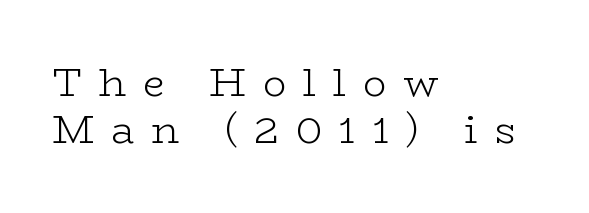
Q: Is the text bold? A: No.
Q: Is the text italic (slanted)? A: No, it is upright.
Q: Is the typeface a serif or a sans-serif typeface? A: Serif.
Q: Is the text underlined? A: No.
Q: How is the paragraph aligned? A: Left-aligned.
Q: Is the spacing between letters normal or unusually wide? A: Unusually wide.
Q: Width (condensed, normal, or wide)? A: Wide.
Q: Stroke contrast? A: Low.
Q: x-height? A: Medium.
Q: Monospaced? A: No.
